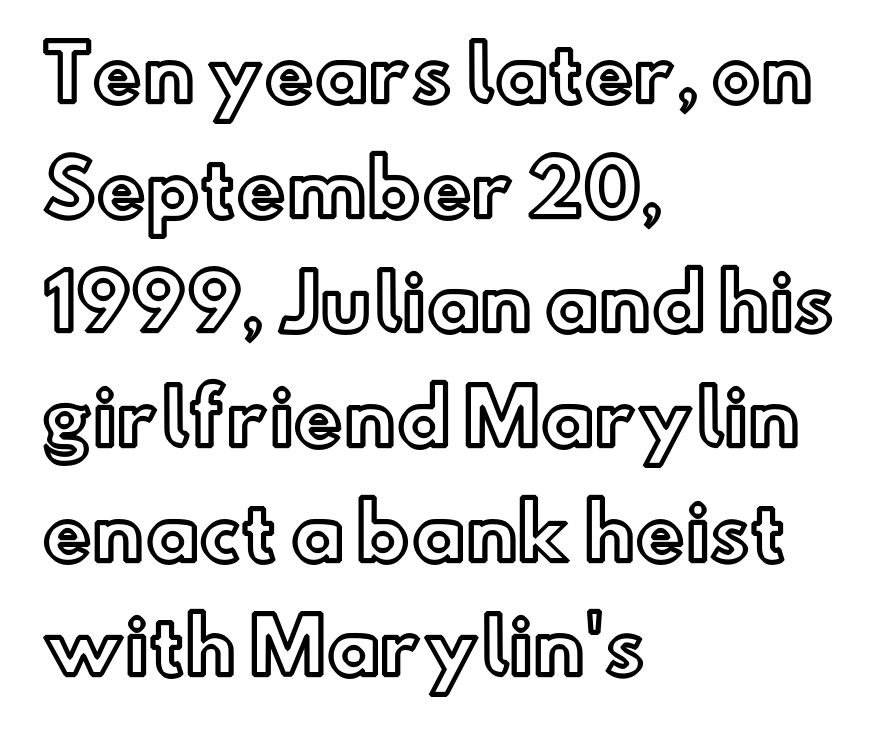
The image shows 74 px text type, upright; set left-aligned, normal line spacing (1.55x), normal letter spacing, not underlined; a small x-height.
